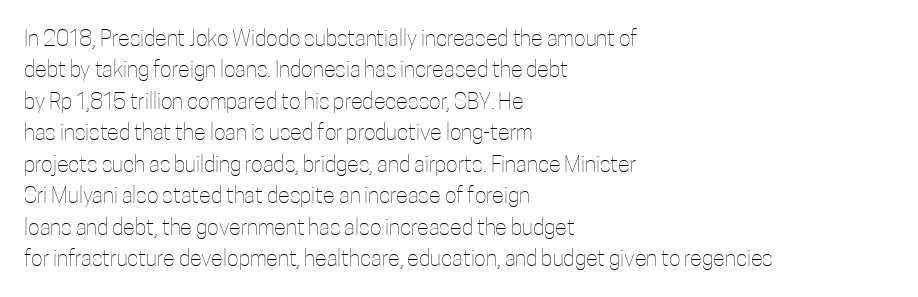
The image shows 22 px text type, upright; set left-aligned, normal line spacing (1.43x), normal letter spacing, not underlined.
